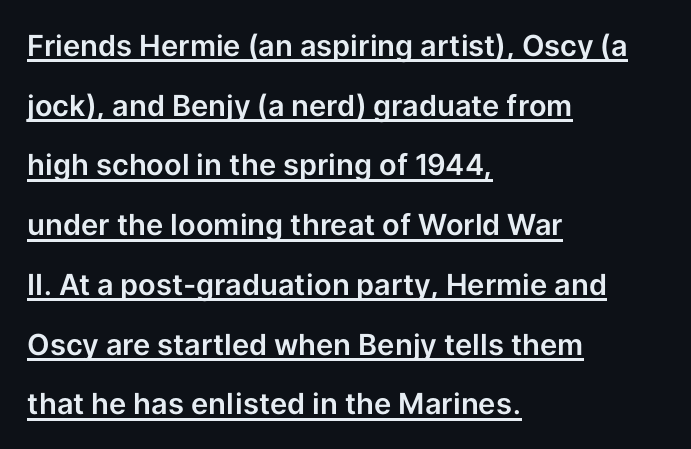
Q: Is the text italic (slanted)? A: No, it is upright.
Q: Is the typeface a serif or a sans-serif typeface? A: Sans-serif.
Q: Is the text underlined? A: Yes.
Q: How is the paragraph aligned? A: Left-aligned.
Q: Is the spacing between letters normal or unusually wide? A: Normal.
Q: Is the spacing between lines tight, normal or loose? A: Loose.
Q: Width (condensed, normal, or wide)? A: Normal.
Q: Stroke contrast? A: Low.
Q: x-height? A: Medium.
Q: Monospaced? A: No.
